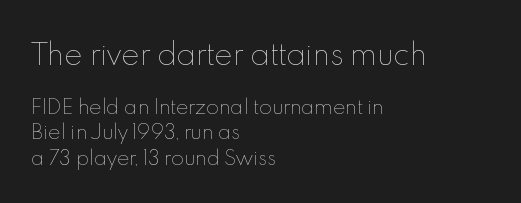
Q: Is the text bold? A: No.
Q: Is the text italic (slanted)? A: No, it is upright.
Q: Is the text underlined? A: No.
Q: How is the paragraph aligned? A: Left-aligned.
Q: Is the spacing between letters normal or unusually wide? A: Normal.
Q: Is the spacing between lines tight, normal or loose? A: Normal.
Q: Which block of text is set in a larger size, the first (top) or the second (bottom)? A: The first (top) one.
Q: Width (condensed, normal, or wide)? A: Normal.
Q: x-height? A: Small.
Q: Monospaced? A: No.
